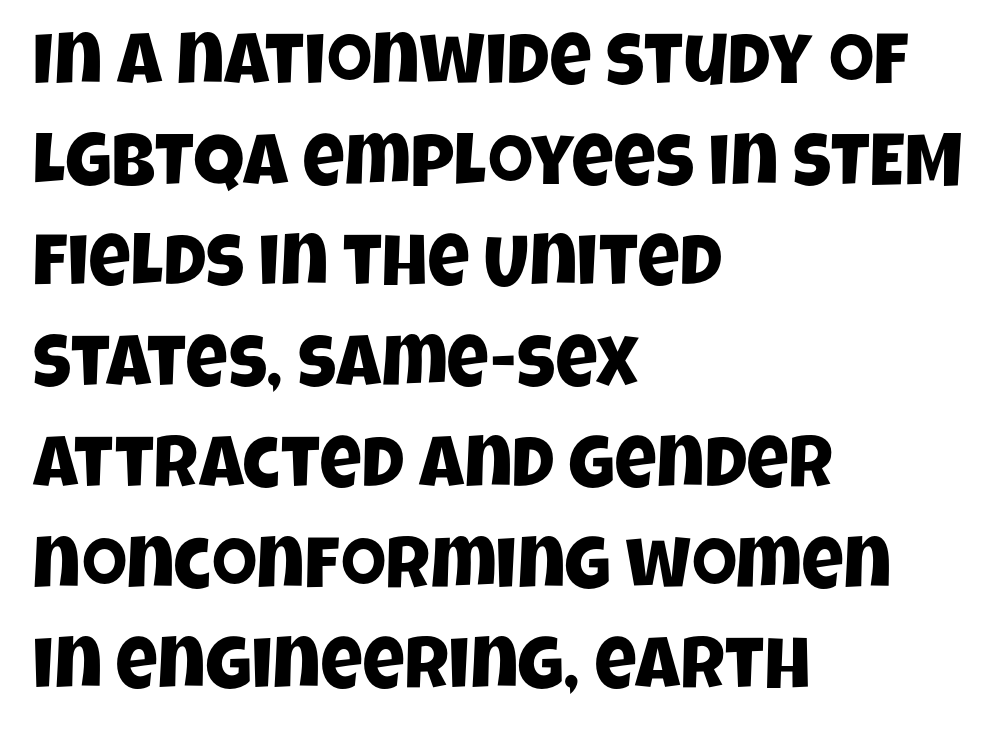
Q: Is the typeface a serif or a sans-serif typeface? A: Sans-serif.
Q: Is the text underlined? A: No.
Q: How is the paragraph aligned? A: Left-aligned.
Q: Is the spacing between letters normal or unusually wide? A: Normal.
Q: Is the spacing between lines tight, normal or loose? A: Normal.
Q: Width (condensed, normal, or wide)? A: Condensed.
Q: Stroke contrast? A: Low.
Q: x-height? A: Large.
Q: Monospaced? A: No.
